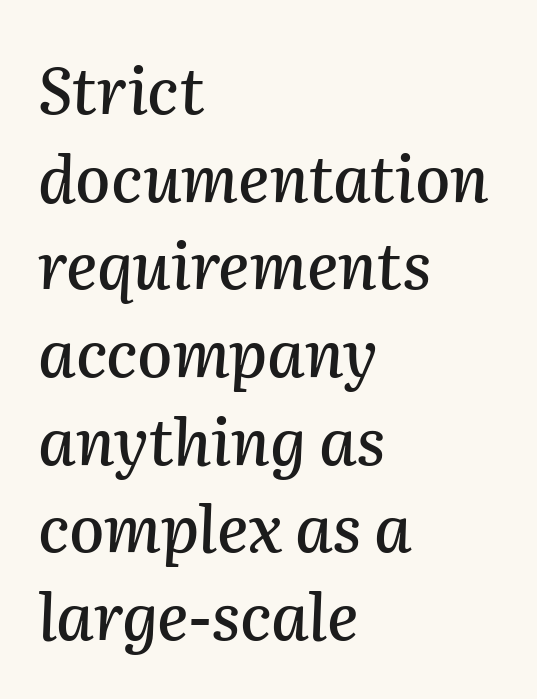
Nothing unusual about the tracking: characters are spaced as the font intends. Underline: absent. A classic flush-left, rag-right setting is used for this passage. Leading: standard. Italic: yes, the glyphs are oblique.
